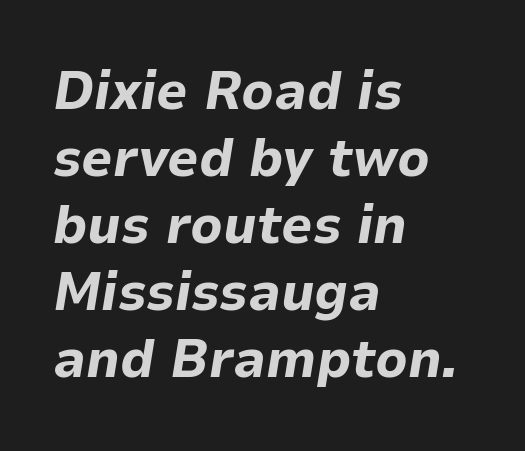
A classic flush-left, rag-right setting is used for this passage. Note the varied advance widths — an 'i' is clearly narrower than an 'm'. It's the slanting kind of type. The horizontal fit of the characters is conventional and even. No word sits above an underline.
